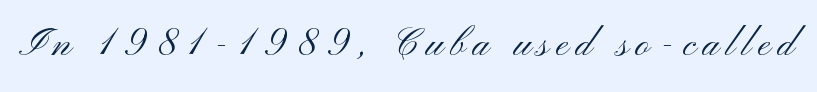
The face used here is proportionally spaced, like ordinary book or web type. Each letter's strokes conclude bluntly, with no projecting serifs. The cut favours lightness, reaching ordinary text weight at its darkest.
